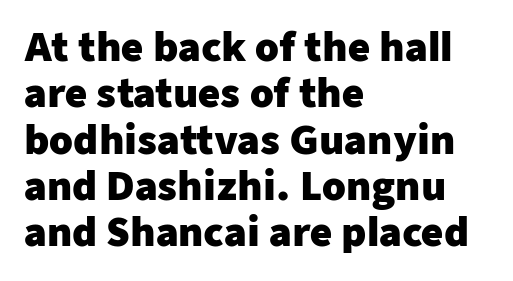
{"serif": "no", "italic": "no", "bold": "yes", "weight": "heavy", "width": "normal", "stroke_contrast": "low", "x_height": "medium", "monospaced": "no", "underline": "no", "align": "left", "line_spacing_ratio": 1.22, "letter_spacing": "normal", "letter_spacing_em": 0.0, "glyph_px": 38}
